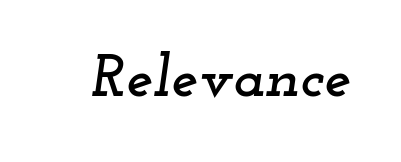
The image shows 60 px wide serif type, italic (leaning right); set normal letter spacing, not underlined; low stroke contrast and a small x-height.
